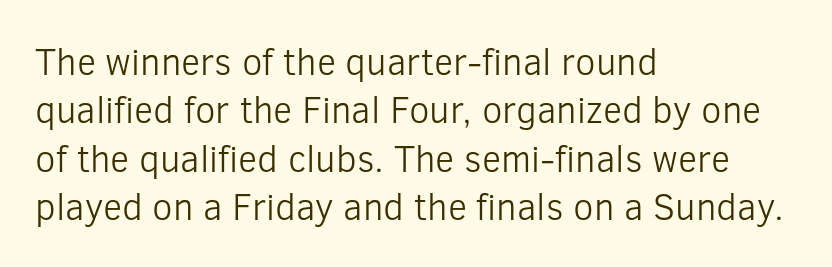
Q: Is the text bold? A: No.
Q: Is the text italic (slanted)? A: No, it is upright.
Q: Is the typeface a serif or a sans-serif typeface? A: Sans-serif.
Q: Is the text underlined? A: No.
Q: How is the paragraph aligned? A: Left-aligned.
Q: Is the spacing between letters normal or unusually wide? A: Normal.
Q: Is the spacing between lines tight, normal or loose? A: Normal.
Q: Width (condensed, normal, or wide)? A: Normal.
Q: Stroke contrast? A: Low.
Q: x-height? A: Medium.
Q: Monospaced? A: No.
